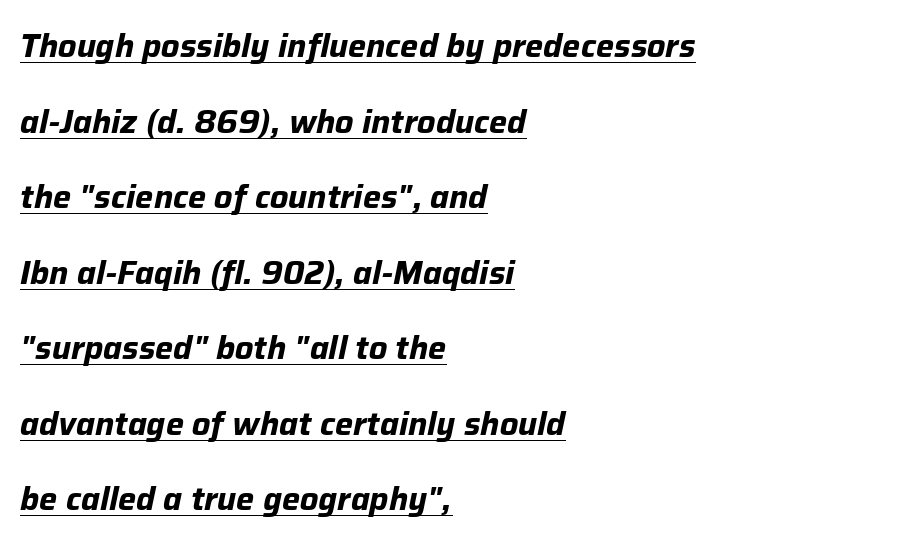
Honestly, the rows look like they've been pulled way apart. Each line of the rendering has a horizontal stroke beneath the glyphs. The ragged edge is on the right, which tells us the setting is flush left. Here the designer chose a conventional face with non-uniform glyph widths.
